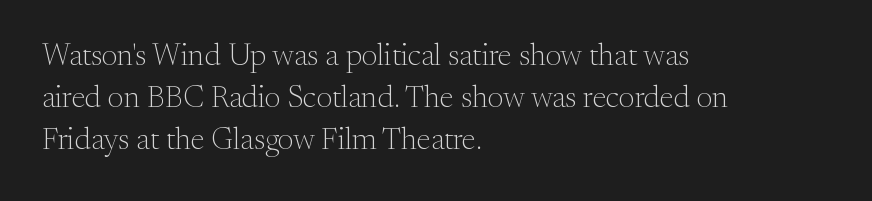
Reading down the block, your eye returns to a fixed left position each line. Regarding serifs, this sample has them. The letters stand upright; this is a roman face. Honestly, the letter spacing is just normal — you wouldn't notice it. Each stroke keeps to a modest, everyday thickness or less. Regarding leading, the lines here are spaced in the standard way.
